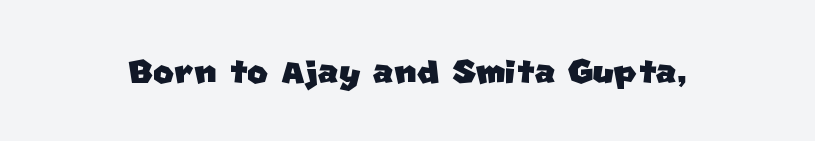
Q: Is the typeface a serif or a sans-serif typeface? A: Sans-serif.
Q: Is the text underlined? A: No.
Q: Is the spacing between letters normal or unusually wide? A: Normal.
Q: Width (condensed, normal, or wide)? A: Normal.
Q: Stroke contrast? A: Low.
Q: x-height? A: Large.
Q: Monospaced? A: No.
